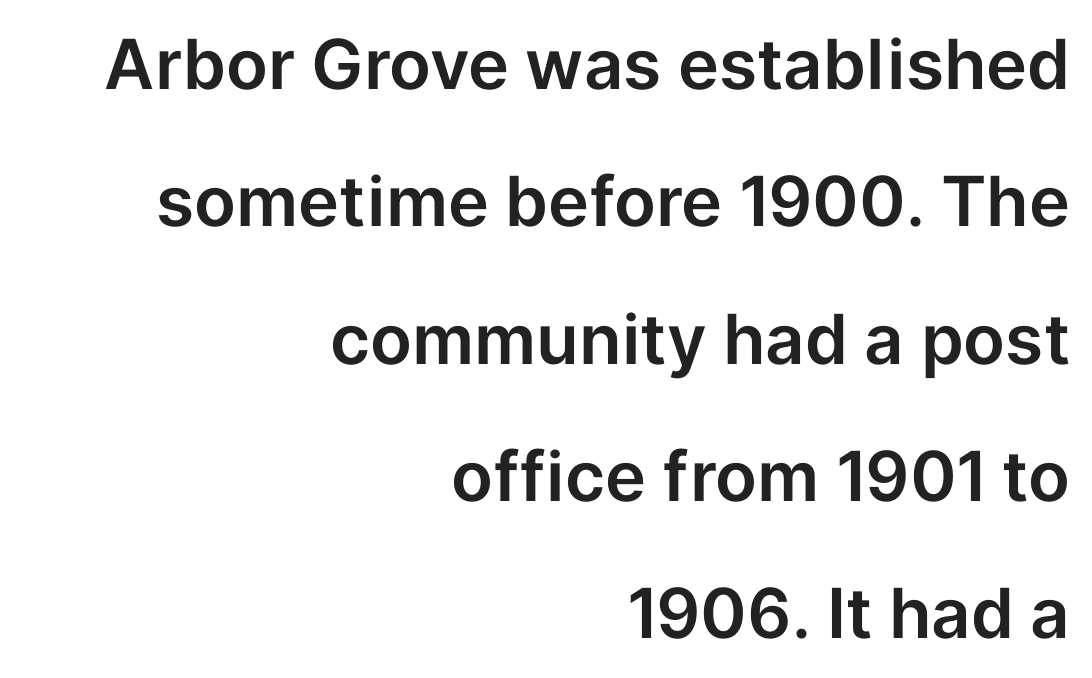
Regarding serifs, this sample does without them. The specimen reads as upright at a glance. Bare-footed words on every line. Looks like regular typesetting: each glyph gets only the width it needs.
